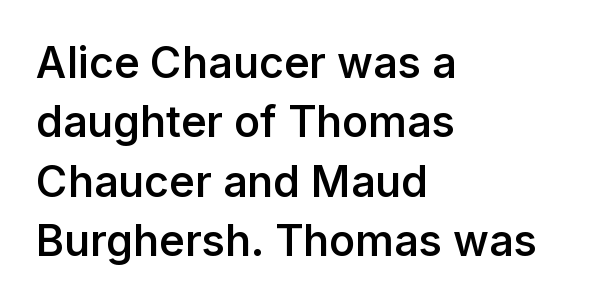
Q: Is the text bold? A: Semi-bold.
Q: Is the text italic (slanted)? A: No, it is upright.
Q: Is the typeface a serif or a sans-serif typeface? A: Sans-serif.
Q: Is the text underlined? A: No.
Q: How is the paragraph aligned? A: Left-aligned.
Q: Is the spacing between letters normal or unusually wide? A: Normal.
Q: Is the spacing between lines tight, normal or loose? A: Normal.
Q: Width (condensed, normal, or wide)? A: Normal.
Q: Stroke contrast? A: Low.
Q: x-height? A: Medium.
Q: Monospaced? A: No.
